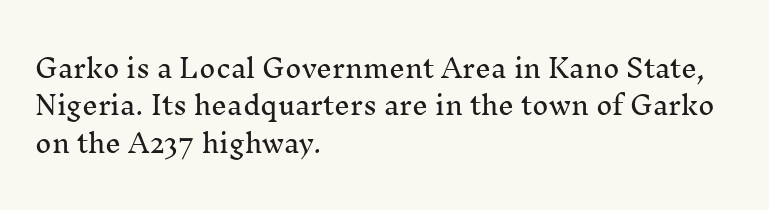
{"italic": "no", "underline": "no", "align": "left", "line_spacing": "normal", "line_spacing_ratio": 1.5, "letter_spacing": "normal", "letter_spacing_em": 0.0, "glyph_px": 25}
